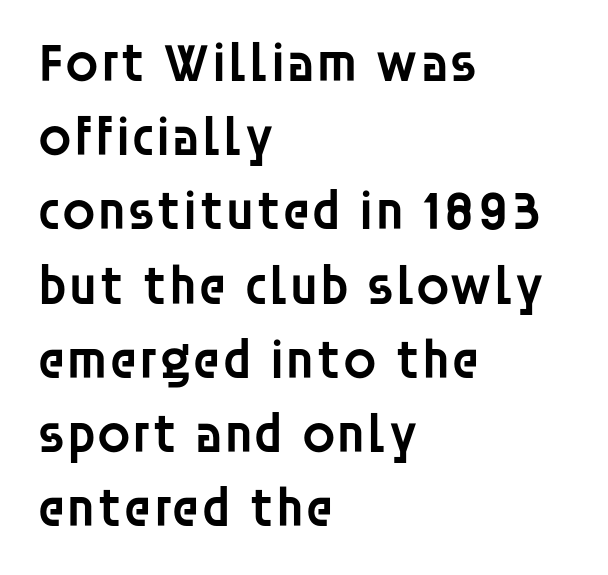
Q: Is the text bold? A: Semi-bold.
Q: Is the text italic (slanted)? A: No, it is upright.
Q: Is the typeface a serif or a sans-serif typeface? A: Sans-serif.
Q: Is the text underlined? A: No.
Q: How is the paragraph aligned? A: Left-aligned.
Q: Is the spacing between letters normal or unusually wide? A: Normal.
Q: Is the spacing between lines tight, normal or loose? A: Normal.
Q: Width (condensed, normal, or wide)? A: Normal.
Q: Stroke contrast? A: Low.
Q: x-height? A: Large.
Q: Monospaced? A: No.
